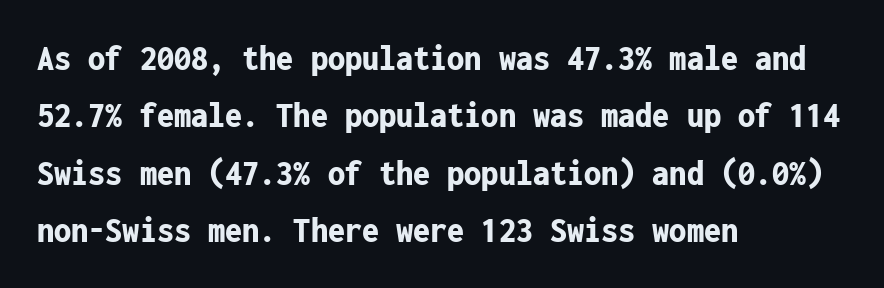
The area under the type is left untouched. Where is the straight margin? On the left. The rendering uses a bold face; every stroke is thick and dark. A normal amount of white space separates one row of letters from the next. The tracking reads as untouched default to a designer's eye. This is sans-serif lettering, the kind often seen on screens and signage.
